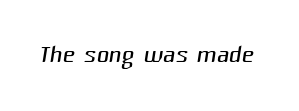
The image shows 34 px light sans-serif type; set normal letter spacing, not underlined; medium stroke contrast and a medium x-height.
